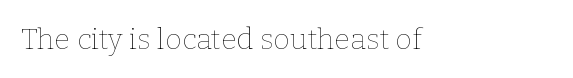
{"italic": "no", "bold": "no", "weight": "thin", "width": "normal", "stroke_contrast": "low", "x_height": "medium", "monospaced": "no", "underline": "no", "letter_spacing": "normal", "letter_spacing_em": 0.0, "glyph_px": 29}
